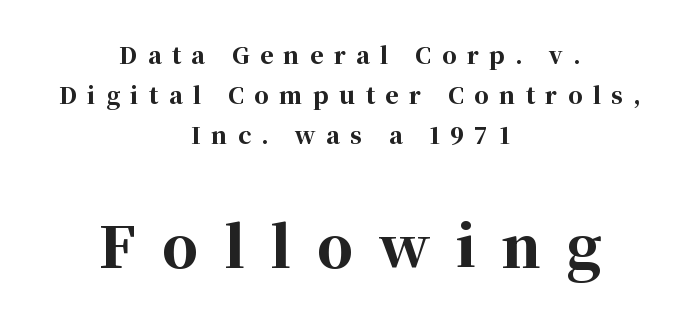
The image shows 57 px bold serif type, upright; set centered, line spacing 1.73x, unusually wide letter spacing (+0.45 em), not underlined; the second (bottom) block is 2.48x larger; high stroke contrast and a medium x-height.
